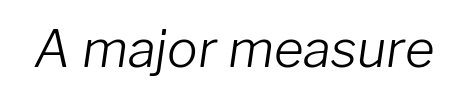
{"italic": "yes", "lean": "right", "slant_degrees": 8, "bold": "no", "weight": "light", "width": "normal", "stroke_contrast": "low", "x_height": "medium", "monospaced": "no", "underline": "no", "letter_spacing": "normal", "letter_spacing_em": 0.0, "glyph_px": 51}
